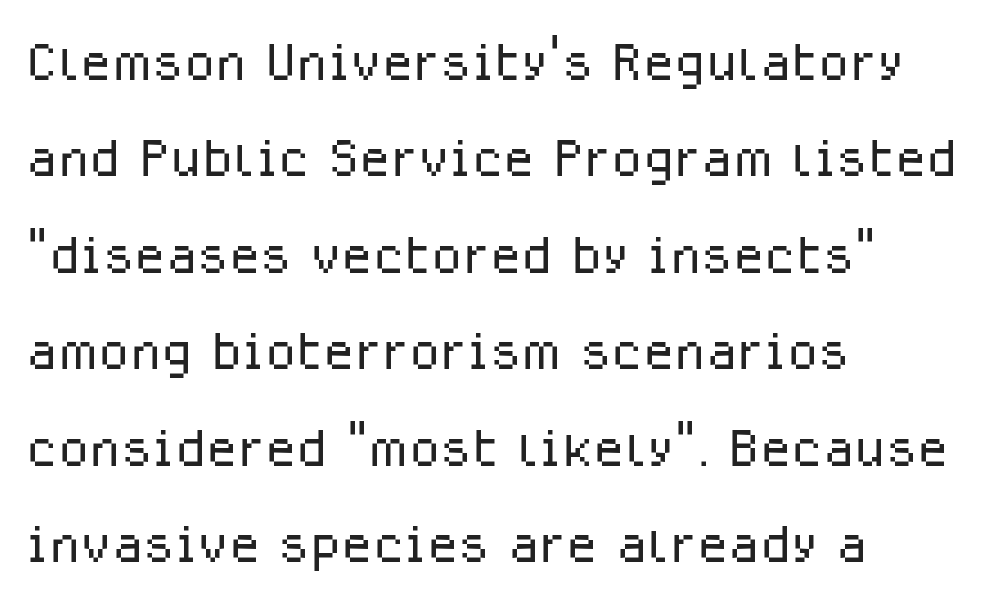
The image shows 72 px light sans-serif type, upright; set left-aligned, normal line spacing (1.34x), normal letter spacing, not underlined; low stroke contrast and a medium x-height.
